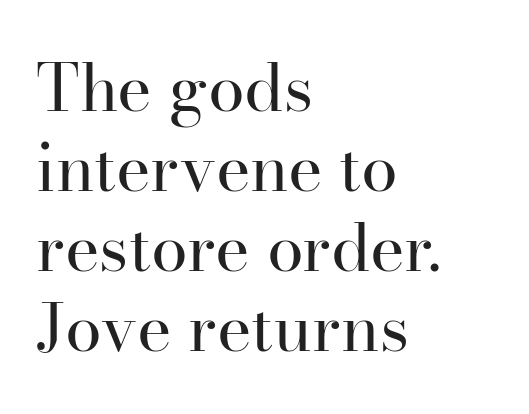
The image shows 66 px regular-weight serif type, upright; set left-aligned, line spacing 1.21x, normal letter spacing, not underlined; high stroke contrast and a small x-height.
